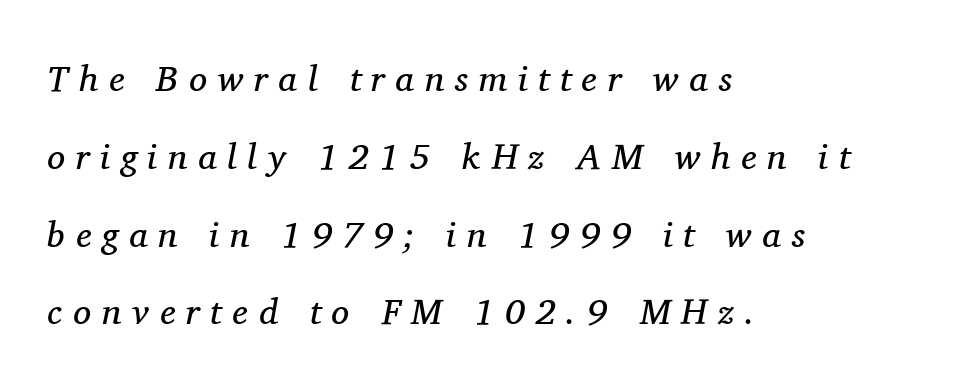
The image shows 36 px regular-weight serif type, italic (leaning right); set left-aligned, loose line spacing (2.16x), unusually wide letter spacing (+0.3 em), not underlined; medium stroke contrast and a medium x-height.
